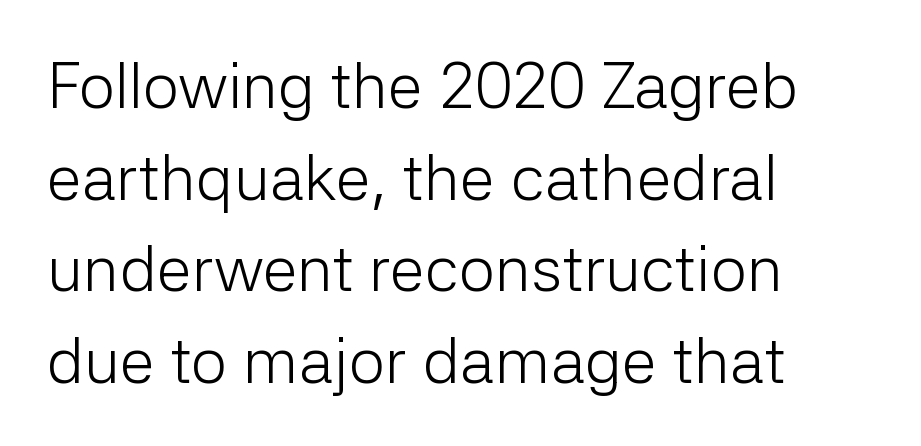
Q: Is the text bold? A: No.
Q: Is the text italic (slanted)? A: No, it is upright.
Q: Is the typeface a serif or a sans-serif typeface? A: Sans-serif.
Q: Is the text underlined? A: No.
Q: How is the paragraph aligned? A: Left-aligned.
Q: Is the spacing between letters normal or unusually wide? A: Normal.
Q: Is the spacing between lines tight, normal or loose? A: Normal.
Q: Width (condensed, normal, or wide)? A: Normal.
Q: Stroke contrast? A: Low.
Q: x-height? A: Medium.
Q: Monospaced? A: No.
